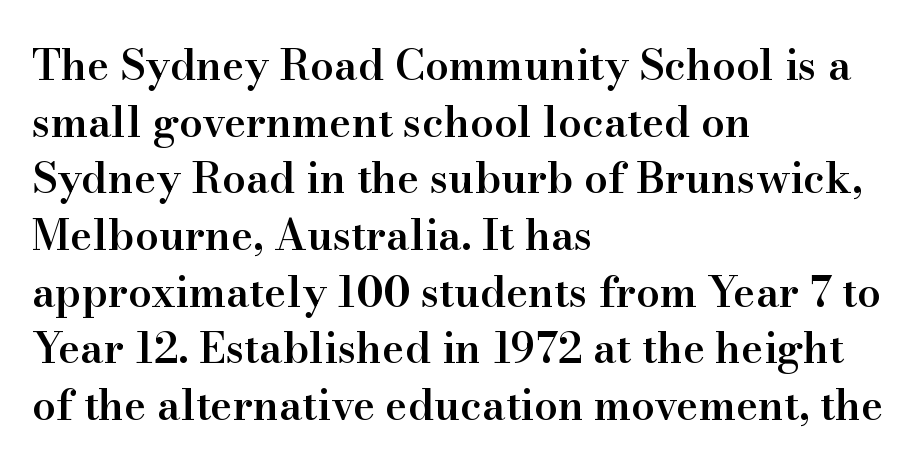
The image shows 42 px semibold serif type, upright; set left-aligned, normal line spacing (1.35x), normal letter spacing, not underlined; high stroke contrast and a small x-height.
